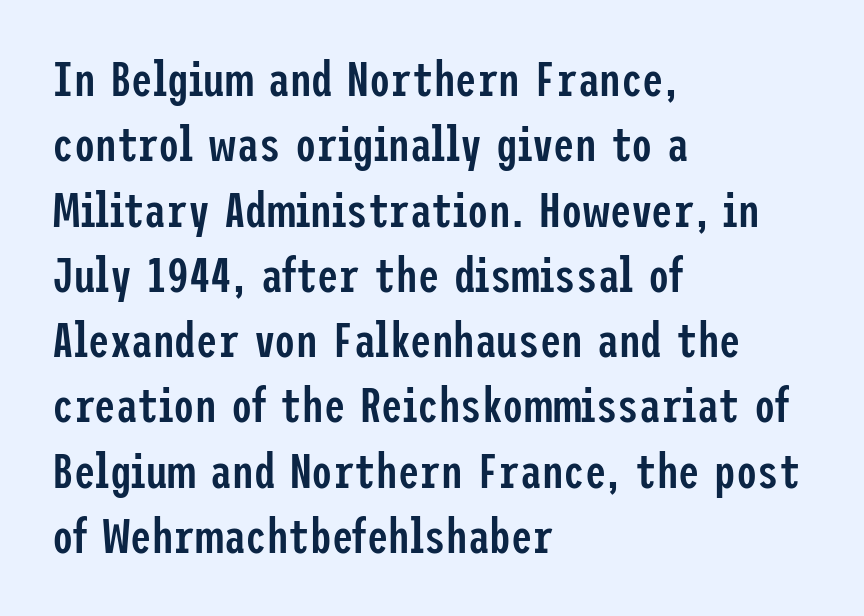
{"serif": "no", "italic": "no", "bold": "semi", "weight": "semibold", "width": "condensed", "stroke_contrast": "low", "x_height": "medium", "underline": "no", "align": "left", "line_spacing": "normal", "line_spacing_ratio": 1.36, "letter_spacing": "normal", "letter_spacing_em": 0.0, "glyph_px": 48}
